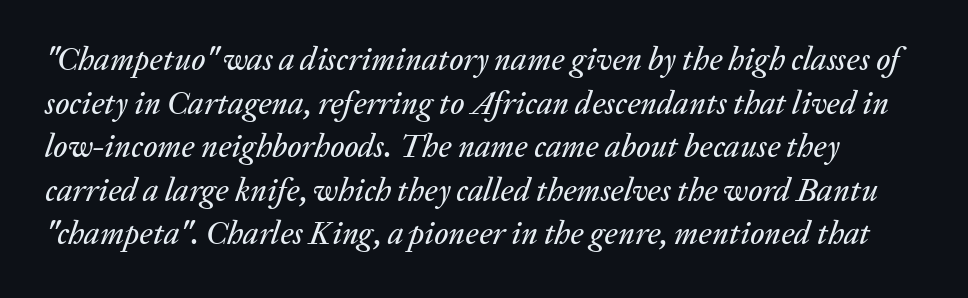
Q: Is the text italic (slanted)? A: Yes, it leans right by about 20 degrees.
Q: Is the text underlined? A: No.
Q: Is the spacing between letters normal or unusually wide? A: Normal.
Q: Is the spacing between lines tight, normal or loose? A: Normal.
Q: Width (condensed, normal, or wide)? A: Normal.
Q: Stroke contrast? A: Low.
Q: x-height? A: Medium.
Q: Monospaced? A: No.
